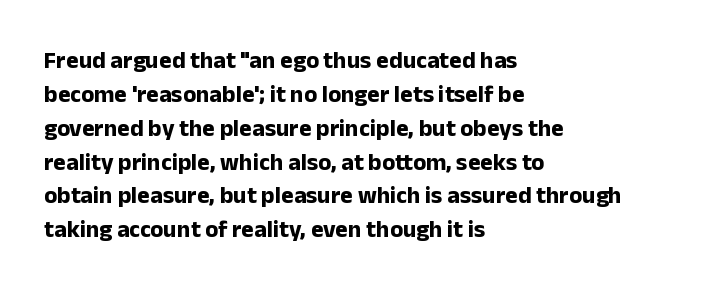
Q: Is the text bold? A: Yes.
Q: Is the text italic (slanted)? A: No, it is upright.
Q: Is the text underlined? A: No.
Q: How is the paragraph aligned? A: Left-aligned.
Q: Is the spacing between letters normal or unusually wide? A: Normal.
Q: Is the spacing between lines tight, normal or loose? A: Normal.
